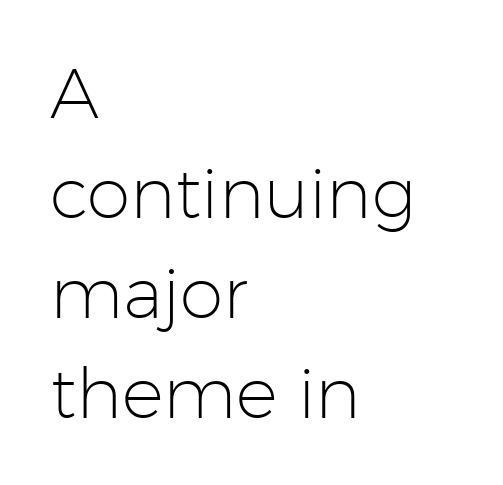
{"serif": "no", "italic": "no", "bold": "no", "weight": "light", "width": "normal", "stroke_contrast": "low", "x_height": "medium", "monospaced": "no", "underline": "no", "align": "left", "line_spacing": "normal", "line_spacing_ratio": 1.43, "letter_spacing": "normal", "letter_spacing_em": 0.0, "glyph_px": 70}
